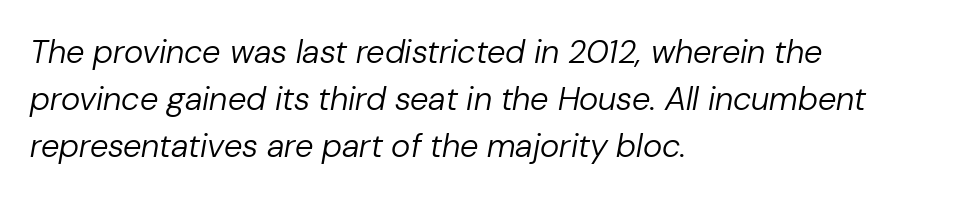
Where is the straight margin? On the left. Nobody touched the tracking dial on this one. Emphasis-style slanted type is in use. Is there much room between lines? A standard amount, neither cramped nor airy. A bare baseline throughout the passage.
